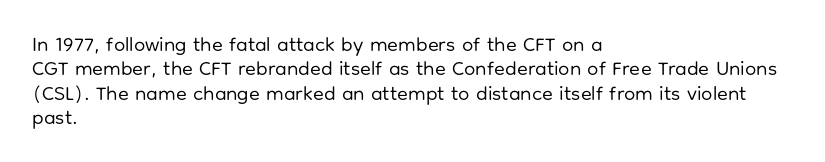
The image shows 20 px text type, upright; set left-aligned, line spacing 1.22x, normal letter spacing, not underlined.
